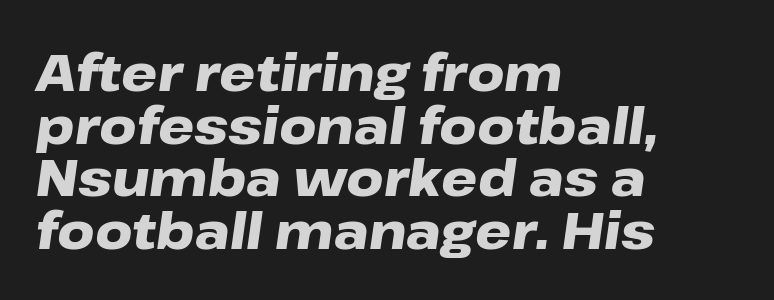
Q: Is the text bold? A: Yes.
Q: Is the text italic (slanted)? A: Yes, it leans right by about 8 degrees.
Q: Is the text underlined? A: No.
Q: How is the paragraph aligned? A: Left-aligned.
Q: Is the spacing between letters normal or unusually wide? A: Normal.
Q: Is the spacing between lines tight, normal or loose? A: Tight.
Q: Width (condensed, normal, or wide)? A: Wide.
Q: Stroke contrast? A: Low.
Q: x-height? A: Medium.
Q: Monospaced? A: No.
